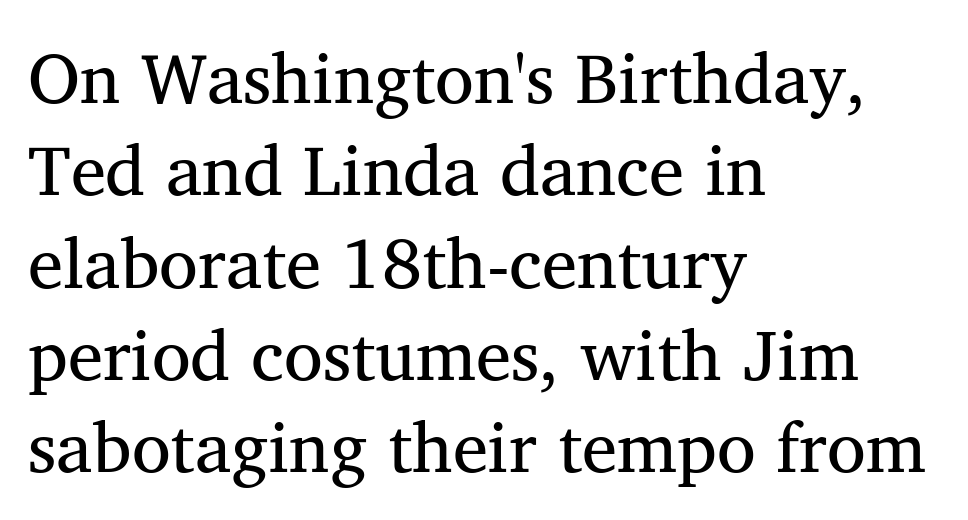
Q: Is the text bold? A: No.
Q: Is the typeface a serif or a sans-serif typeface? A: Serif.
Q: Is the text underlined? A: No.
Q: How is the paragraph aligned? A: Left-aligned.
Q: Is the spacing between letters normal or unusually wide? A: Normal.
Q: Is the spacing between lines tight, normal or loose? A: Normal.
Q: Width (condensed, normal, or wide)? A: Normal.
Q: Stroke contrast? A: Medium.
Q: x-height? A: Medium.
Q: Monospaced? A: No.
